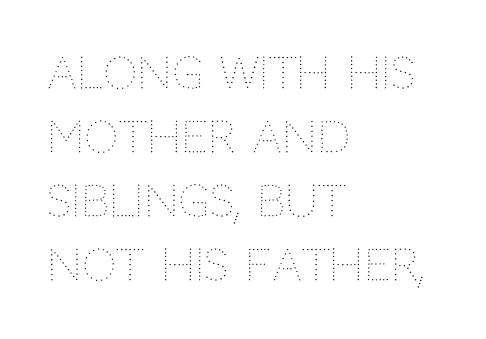
Each row of text sits above clean, open space. Observe the ordinary spacing: letters are neighbours, not strangers. Line starts are locked; line ends wander. Stems and bowls with no extra thickness — not bold.
